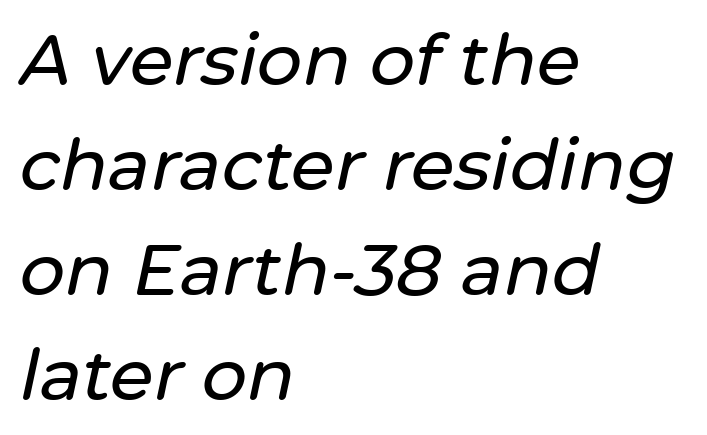
Q: Is the text italic (slanted)? A: Yes, it leans right by about 12 degrees.
Q: Is the text underlined? A: No.
Q: How is the paragraph aligned? A: Left-aligned.
Q: Is the spacing between letters normal or unusually wide? A: Normal.
Q: Is the spacing between lines tight, normal or loose? A: Normal.
Q: Width (condensed, normal, or wide)? A: Normal.
Q: Stroke contrast? A: Low.
Q: x-height? A: Medium.
Q: Monospaced? A: No.
